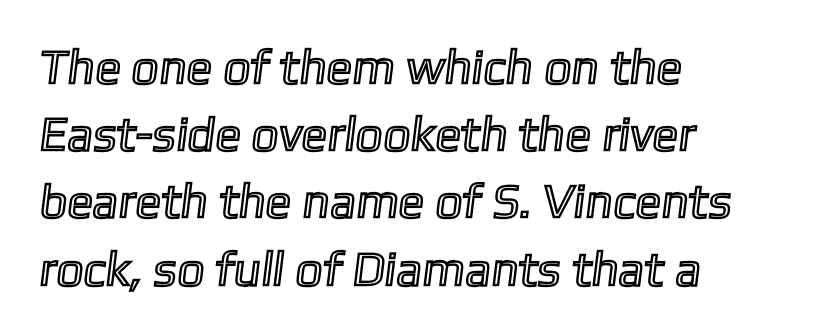
Q: Is the text underlined? A: No.
Q: How is the paragraph aligned? A: Left-aligned.
Q: Is the spacing between letters normal or unusually wide? A: Normal.
Q: Is the spacing between lines tight, normal or loose? A: Normal.
Q: Width (condensed, normal, or wide)? A: Normal.
Q: x-height? A: Medium.
Q: Monospaced? A: No.
